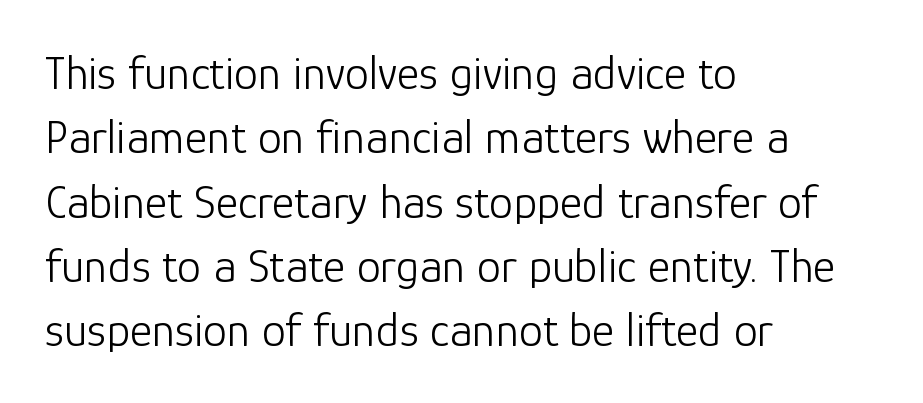
Bare-footed words on every line. Every character sits straight up, as roman type does. These lines are set flush left with a ragged right edge. Note the varied advance widths — an 'i' is clearly narrower than an 'm'. Leading matches the norm, producing a regular column. Nothing unusual about the tracking: characters are spaced as the font intends.
